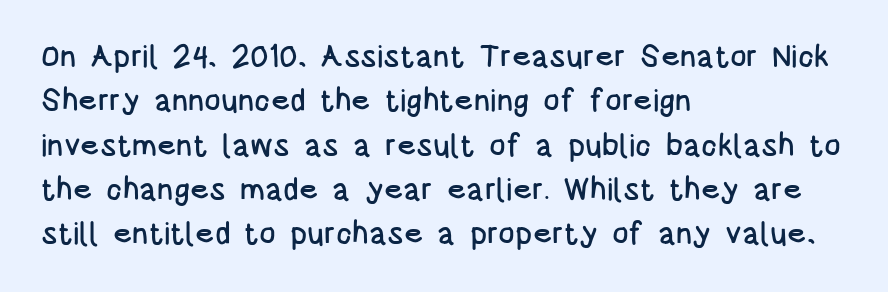
The image shows 31 px condensed sans-serif type, upright; set left-aligned, normal line spacing (1.43x), normal letter spacing, not underlined; low stroke contrast and a large x-height.
